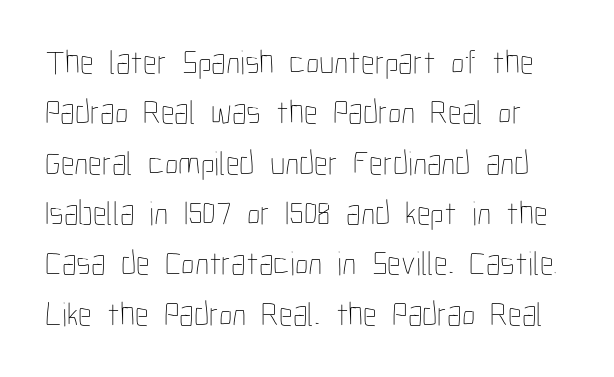
Q: Is the text bold? A: No.
Q: Is the text italic (slanted)? A: No, it is upright.
Q: Is the text underlined? A: No.
Q: Is the spacing between letters normal or unusually wide? A: Normal.
Q: Is the spacing between lines tight, normal or loose? A: Normal.
Q: Width (condensed, normal, or wide)? A: Condensed.
Q: Stroke contrast? A: Low.
Q: x-height? A: Medium.
Q: Monospaced? A: No.
